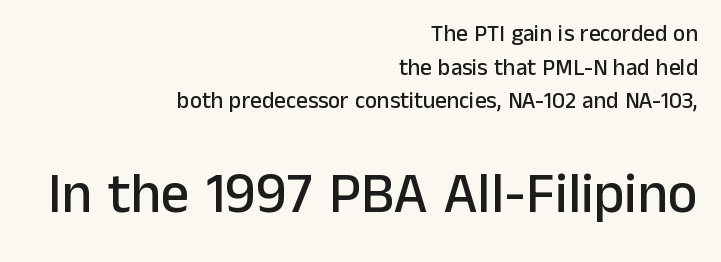
The image shows 57 px sans-serif type, upright; set right-aligned, normal line spacing (1.46x), normal letter spacing, not underlined; the second (bottom) block is 2.48x larger; low stroke contrast and a medium x-height.
